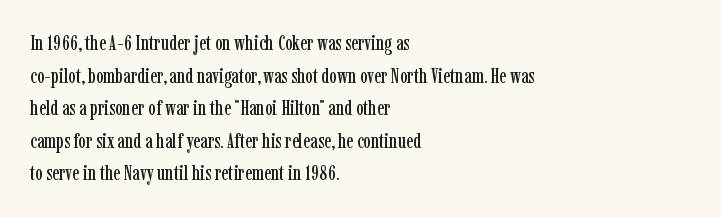
Q: Is the text italic (slanted)? A: No, it is upright.
Q: Is the text underlined? A: No.
Q: How is the paragraph aligned? A: Left-aligned.
Q: Is the spacing between letters normal or unusually wide? A: Normal.
Q: Is the spacing between lines tight, normal or loose? A: Normal.
